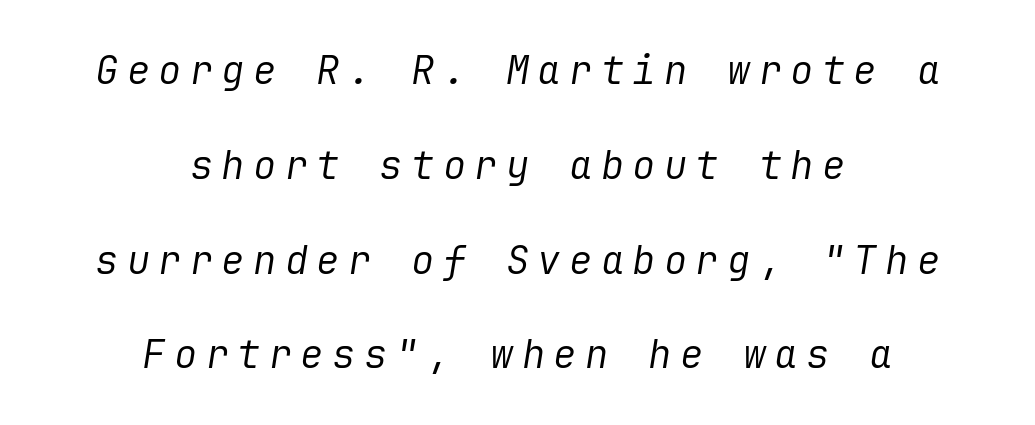
Descenders hang freely into open space. If you folded the block vertically in half, each line would mirror itself in length. Looking at the ascenders, they clearly lean. Is this a heavy cut? Hardly; it is regular or lighter. Honestly, the rows look like they've been pulled way apart. The tracking reads as deliberately expanded to a designer's eye.
